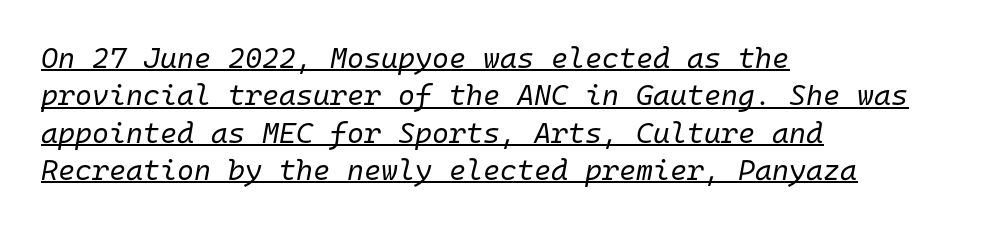
{"italic": "yes", "lean": "right", "slant_degrees": 10, "bold": "no", "weight": "regular", "width": "normal", "stroke_contrast": "low", "x_height": "medium", "monospaced": "yes", "underline": "yes", "align": "left", "line_spacing": "normal", "line_spacing_ratio": 1.29, "letter_spacing": "normal", "letter_spacing_em": 0.0, "glyph_px": 29}
